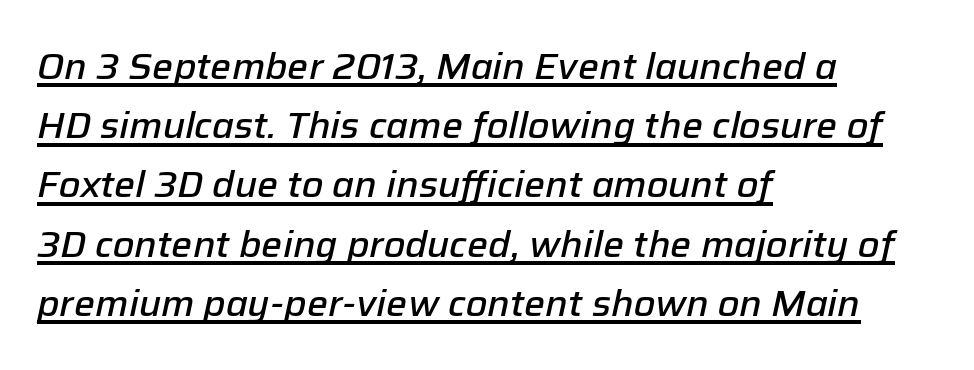
Q: Is the text bold? A: Semi-bold.
Q: Is the text italic (slanted)? A: Yes, it leans right by about 12 degrees.
Q: Is the text underlined? A: Yes.
Q: How is the paragraph aligned? A: Left-aligned.
Q: Is the spacing between letters normal or unusually wide? A: Normal.
Q: Is the spacing between lines tight, normal or loose? A: Normal.
Q: Width (condensed, normal, or wide)? A: Normal.
Q: Stroke contrast? A: Low.
Q: x-height? A: Medium.
Q: Monospaced? A: No.
